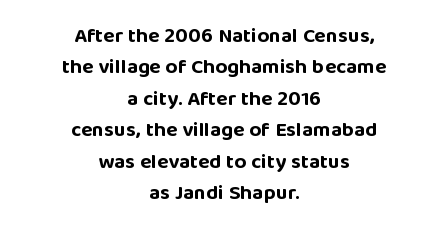
The image shows 21 px bold type, upright; set centered, normal line spacing (1.5x), normal letter spacing, not underlined.
